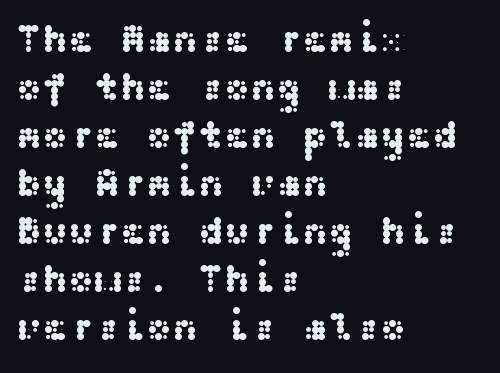
Check the space under the baseline: it is left empty. Glyph-to-glyph distance matches everyday printed text. Layout note: lines flush left. The passage shown is typeset with a sans-serif family.
